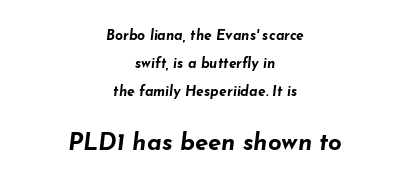
Two sizes are in play, and the larger belongs to the second block. The gaps between neighbouring characters are ordinary and unremarkable. You can tell it's italic because the verticals aren't actually vertical. The compositor balanced each line on the midline. Heavy-handed strokes throughout: this text is bold. Each new line begins a long way beneath the previous one.
